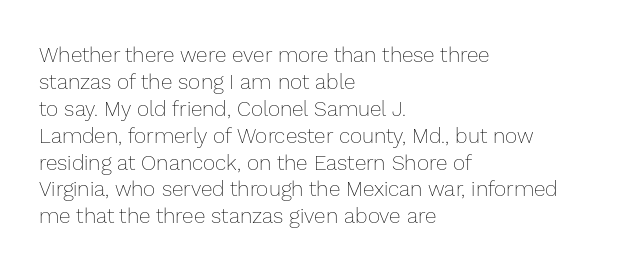
Q: Is the text bold? A: No.
Q: Is the text italic (slanted)? A: No, it is upright.
Q: Is the text underlined? A: No.
Q: How is the paragraph aligned? A: Left-aligned.
Q: Is the spacing between letters normal or unusually wide? A: Normal.
Q: Is the spacing between lines tight, normal or loose? A: Normal.
